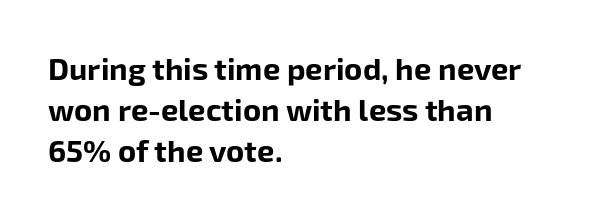
Q: Is the text bold? A: Yes.
Q: Is the text italic (slanted)? A: No, it is upright.
Q: Is the typeface a serif or a sans-serif typeface? A: Sans-serif.
Q: Is the text underlined? A: No.
Q: How is the paragraph aligned? A: Left-aligned.
Q: Is the spacing between letters normal or unusually wide? A: Normal.
Q: Is the spacing between lines tight, normal or loose? A: Normal.
Q: Width (condensed, normal, or wide)? A: Normal.
Q: Stroke contrast? A: Low.
Q: x-height? A: Medium.
Q: Monospaced? A: No.
